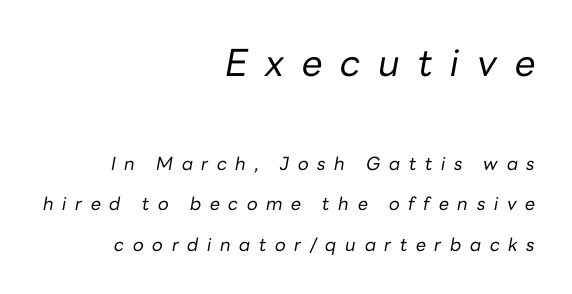
The image shows 37 px regular-weight type, italic (leaning right); set right-aligned, loose line spacing (2.27x), unusually wide letter spacing (+0.48 em), not underlined; the first (top) block is 2.06x larger; low stroke contrast and a medium x-height.
